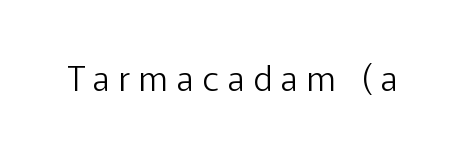
Note: no serifs on the glyphs. Think of a printed novel: that variable character pitch is what you see here. The strokes carry an ordinary text weight at most. The foot of each line stays bare and open. Is there any slant? The stems are plumb. The tracking reads as deliberately expanded to a designer's eye.
